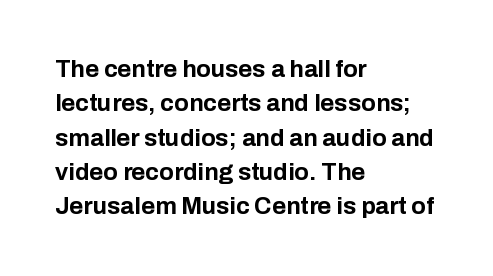
The passage shown is emphatically bold. The space directly below the letters is spotless. Italic? Not at all — the glyphs are vertical. The block of text has a typical density, with ordinary space between rows.
